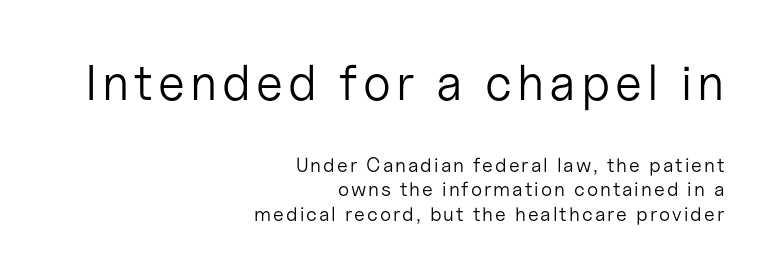
{"serif": "no", "italic": "no", "bold": "no", "weight": "light", "width": "normal", "stroke_contrast": "low", "x_height": "medium", "monospaced": "no", "underline": "no", "align": "right", "line_spacing_ratio": 1.22, "larger_block": "first", "size_ratio": 2.5, "glyph_px": 50}
